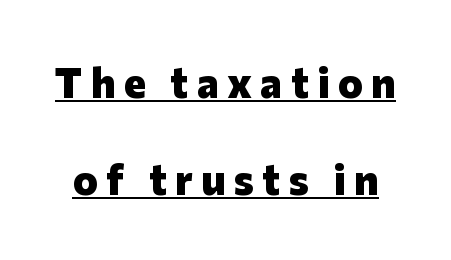
Every word sits above its own underline. A great deal of white space separates one row of letters from the next. Spacing between characters has been opened up far beyond the box default. You can tell it's not italic because the verticals are truly vertical. The passage shown is typeset with a sans-serif family. How heavy is the stroke? Heavy — this is a bold.
